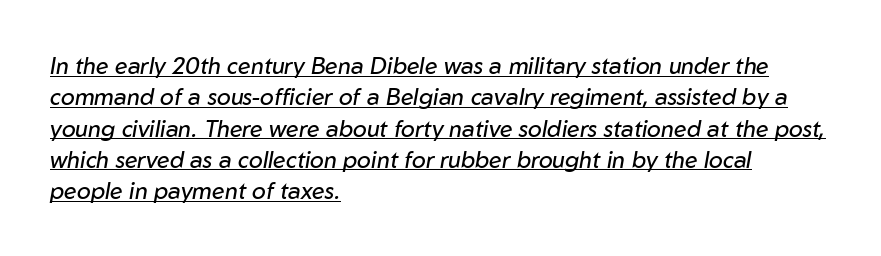
The image shows 23 px text type, italic (leaning right); set left-aligned, normal line spacing (1.36x), normal letter spacing, underlined.
